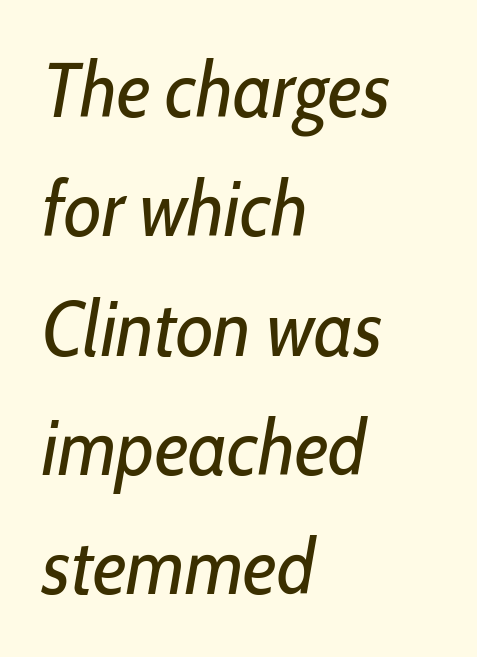
The image shows 77 px regular-weight, condensed type, italic (leaning right); set left-aligned, normal line spacing (1.55x), normal letter spacing, not underlined; low stroke contrast and a medium x-height.
